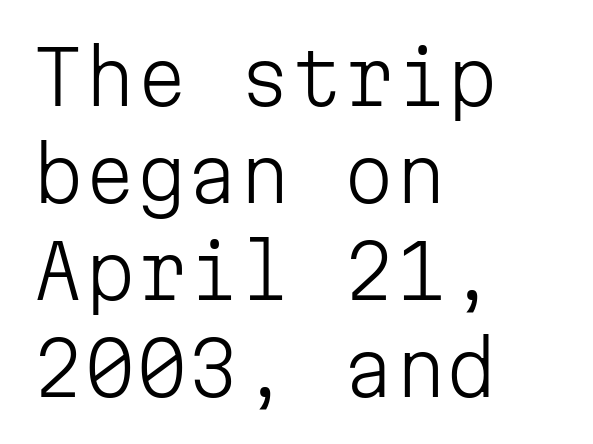
Q: Is the text bold? A: No.
Q: Is the text italic (slanted)? A: No, it is upright.
Q: Is the typeface a serif or a sans-serif typeface? A: Sans-serif.
Q: Is the text underlined? A: No.
Q: How is the paragraph aligned? A: Left-aligned.
Q: Is the spacing between letters normal or unusually wide? A: Normal.
Q: Is the spacing between lines tight, normal or loose? A: Normal.
Q: Width (condensed, normal, or wide)? A: Normal.
Q: Stroke contrast? A: Low.
Q: x-height? A: Medium.
Q: Monospaced? A: Yes.
